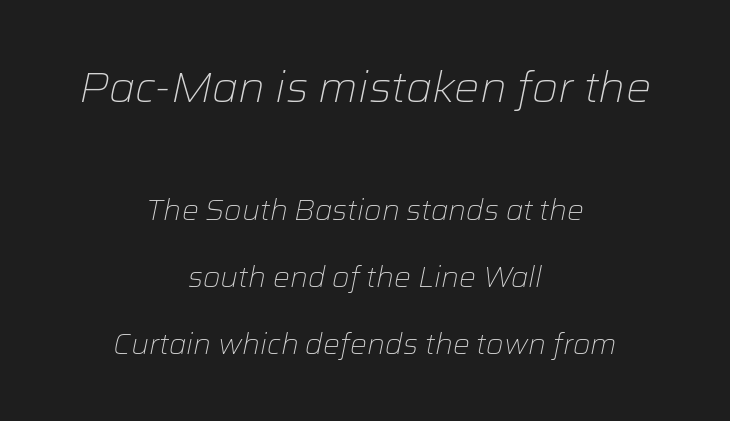
Q: Is the text bold? A: No.
Q: Is the text italic (slanted)? A: Yes, it leans right by about 12 degrees.
Q: Is the text underlined? A: No.
Q: How is the paragraph aligned? A: Centered.
Q: Is the spacing between letters normal or unusually wide? A: Normal.
Q: Is the spacing between lines tight, normal or loose? A: Loose.
Q: Which block of text is set in a larger size, the first (top) or the second (bottom)? A: The first (top) one.
Q: Width (condensed, normal, or wide)? A: Normal.
Q: Stroke contrast? A: Low.
Q: x-height? A: Medium.
Q: Monospaced? A: No.
